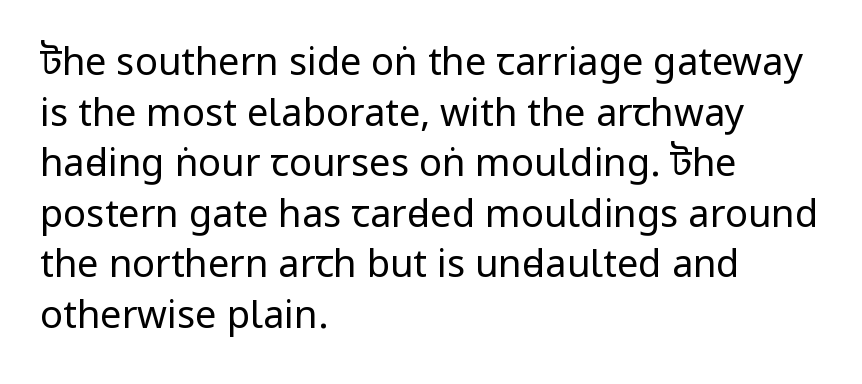
The image shows 38 px regular-weight, condensed sans-serif type, upright; set left-aligned, normal line spacing (1.33x), normal letter spacing, not underlined; low stroke contrast.
